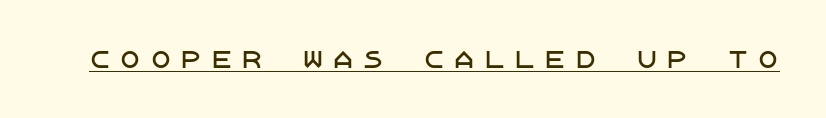
The passage shown is underscored from start to finish. This sample uses expanded letter spacing, leaving extra air between glyphs. Italic: no, the glyphs are upright roman.
